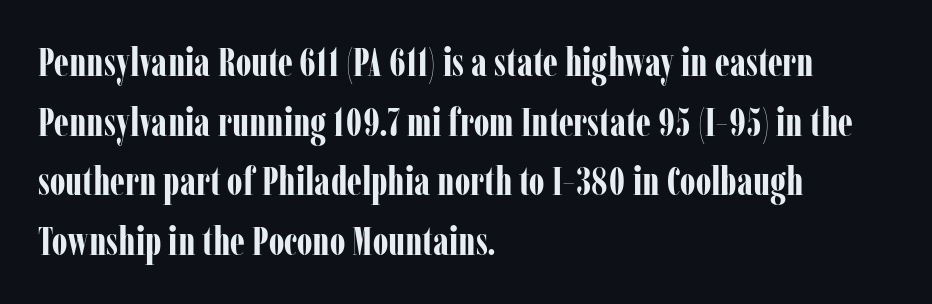
Q: Is the text bold? A: Yes.
Q: Is the text italic (slanted)? A: No, it is upright.
Q: Is the typeface a serif or a sans-serif typeface? A: Serif.
Q: Is the text underlined? A: No.
Q: How is the paragraph aligned? A: Left-aligned.
Q: Is the spacing between letters normal or unusually wide? A: Normal.
Q: Is the spacing between lines tight, normal or loose? A: Normal.
Q: Width (condensed, normal, or wide)? A: Condensed.
Q: Stroke contrast? A: Low.
Q: x-height? A: Medium.
Q: Monospaced? A: No.
